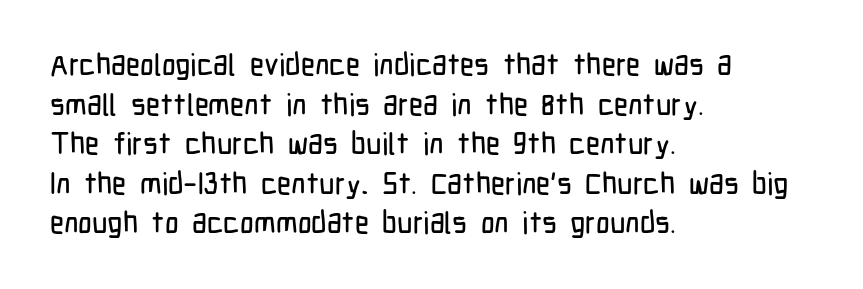
Line starts are locked; line ends wander. Glance below the letters and you will spot only blank space. Each letter keeps its own natural width here, so spacing adapts to shape. Summary of vertical rhythm: regular, with standard interline spacing.
